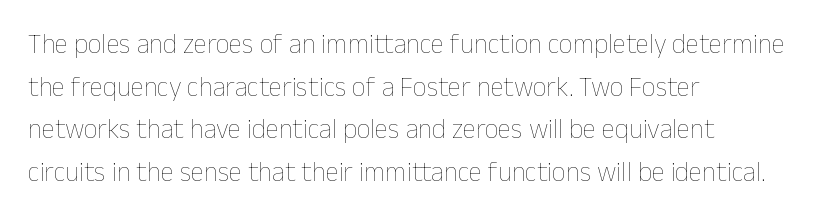
The image shows 27 px text type, upright; set left-aligned, normal line spacing (1.58x), normal letter spacing, not underlined.
